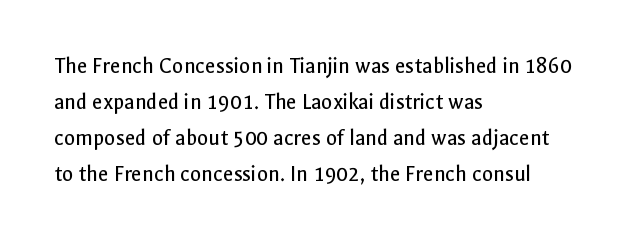
The foot of each line stays bare and open. It's the straight-up-and-down kind of type. The gaps between neighbouring characters are ordinary and unremarkable. A normal amount of white space separates one row of letters from the next. Typeset ragged right — the left edge is the straight one. Is the stroke heavy? The answer is a plain regular-or-lighter.
